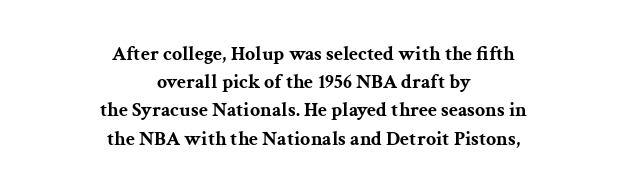
The image shows 20 px bold type, upright; set centered, normal line spacing (1.41x), normal letter spacing, not underlined.
